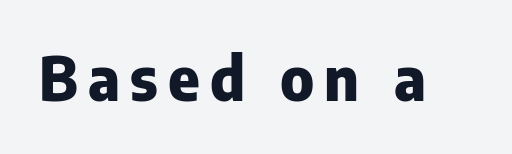
The space directly below the letters is spotless. The face used here is proportionally spaced, like ordinary book or web type. Weight: bold. Nothing sits at the stroke ends, so this counts as sans-serif.
